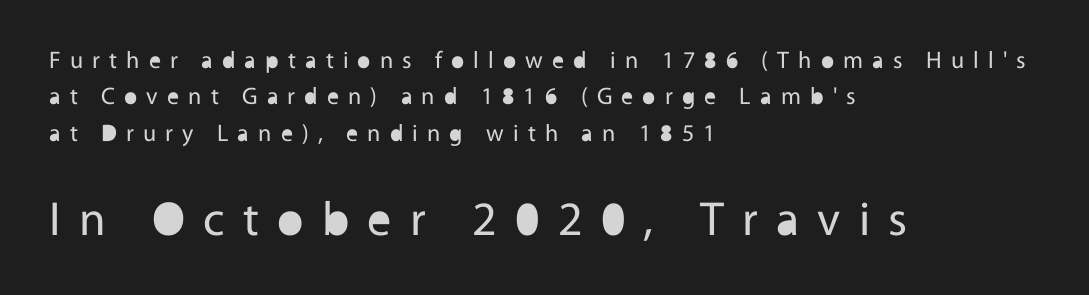
Is the stroke heavy? The answer is a plain regular-or-lighter. The more generous point size was reserved for the lower chunk. Horizontal bands of white between lines are of average thickness. The compositor pushed each line to the left boundary. Do the letters lean? They stand straight.
